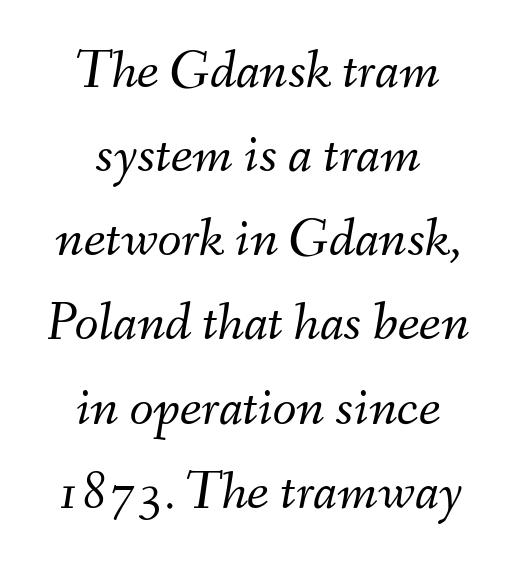
Note the varied advance widths — an 'i' is clearly narrower than an 'm'. The designer left line spacing at the default. Compared with typical body copy, the letter spacing here is the same. The space directly below the letters is spotless. The face looks like a standard text weight, possibly lighter. These lines stack symmetrically, like a column narrowing and widening about its center.
